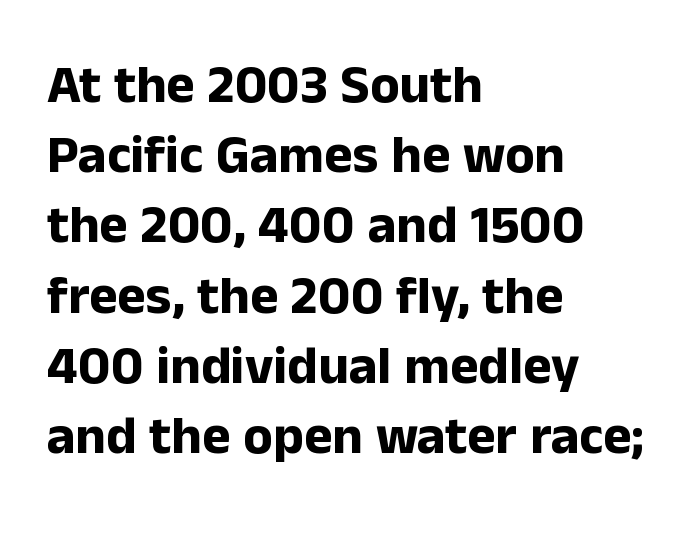
Q: Is the text bold? A: Yes.
Q: Is the text italic (slanted)? A: No, it is upright.
Q: Is the typeface a serif or a sans-serif typeface? A: Sans-serif.
Q: Is the text underlined? A: No.
Q: How is the paragraph aligned? A: Left-aligned.
Q: Is the spacing between letters normal or unusually wide? A: Normal.
Q: Is the spacing between lines tight, normal or loose? A: Normal.
Q: Width (condensed, normal, or wide)? A: Normal.
Q: Stroke contrast? A: Low.
Q: x-height? A: Medium.
Q: Monospaced? A: No.
